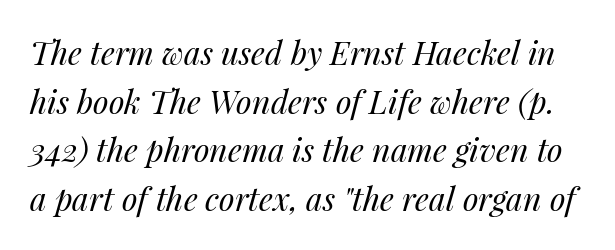
{"italic": "yes", "lean": "right", "slant_degrees": 14, "bold": "no", "weight": "regular", "width": "normal", "stroke_contrast": "medium", "x_height": "medium", "monospaced": "no", "underline": "no", "line_spacing": "normal", "line_spacing_ratio": 1.52, "letter_spacing": "normal", "letter_spacing_em": 0.0, "glyph_px": 32}
